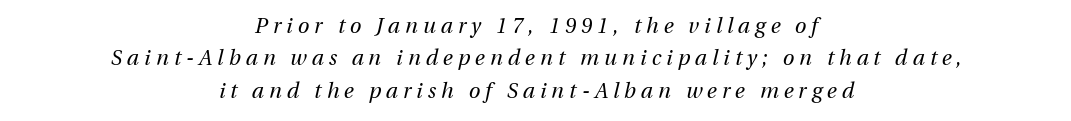
Substantial extra tracking has been applied to these lines. Regarding leading, the lines here are spaced in the standard way. The strokes carry an ordinary text weight at most. These lines were composed using italics.
